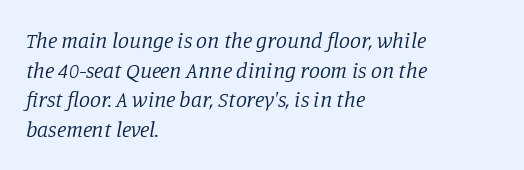
This is oblique type, the kind used for emphasis or titles. The space between consecutive lines is moderate. Default kerning and tracking; the words read as compact shapes. Compared with a typical body face, this is equally light or lighter still.
